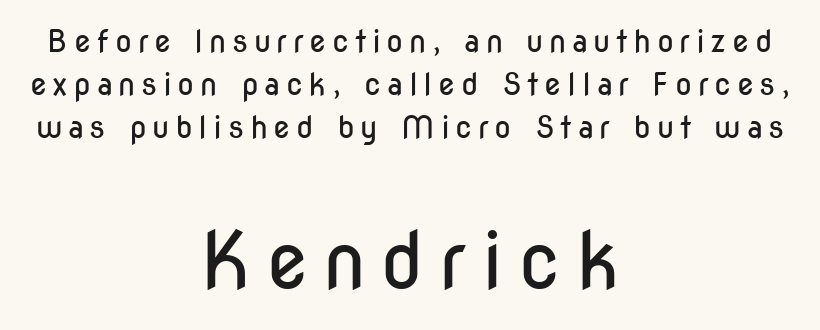
Compared with a typical body face, this is equally light or lighter still. The emphasis by scale lands on block number two, below. Both edges are ragged and mirror each other, which tells us the setting is centered. Regarding leading, the lines here are spaced in the standard way.
